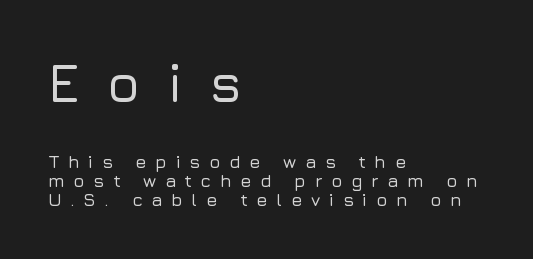
When letters stand straight like this, we call the style roman or upright. Note the varied advance widths — an 'i' is clearly narrower than an 'm'. This sample is left-justified, so line endings fall wherever the words run out. The font family rendered here belongs to the sans-serif group. Vertical spacing — tight.
